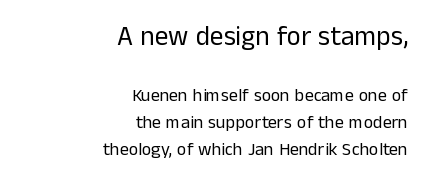
Q: Is the text bold? A: No.
Q: Is the text italic (slanted)? A: No, it is upright.
Q: Is the text underlined? A: No.
Q: How is the paragraph aligned? A: Right-aligned.
Q: Is the spacing between letters normal or unusually wide? A: Normal.
Q: Is the spacing between lines tight, normal or loose? A: Normal.
Q: Which block of text is set in a larger size, the first (top) or the second (bottom)? A: The first (top) one.
